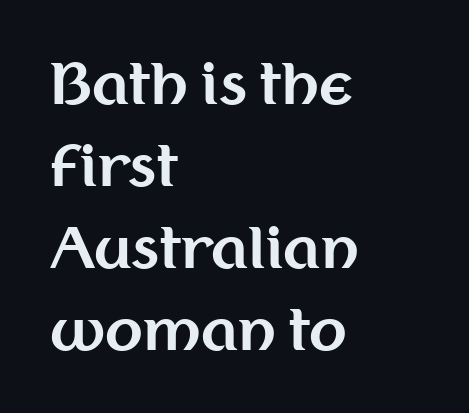
Horizontal alignment here is leftward, the default for most running prose. Check the space under the baseline: it is left empty. How heavy is the stroke? Heavy — this is a bold. The passage shown has conventional tracking throughout.
